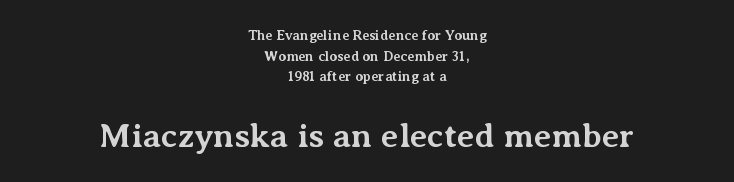
{"serif": "yes", "italic": "no", "bold": "yes", "weight": "bold", "width": "normal", "stroke_contrast": "medium", "x_height": "medium", "monospaced": "no", "underline": "no", "align": "center", "line_spacing": "normal", "line_spacing_ratio": 1.47, "letter_spacing": "normal", "letter_spacing_em": 0.0, "larger_block": "second", "size_ratio": 2.43, "glyph_px": 34}
